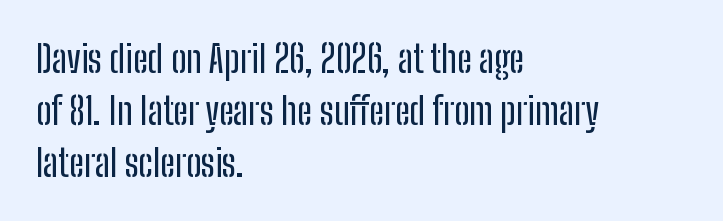
{"serif": "no", "italic": "no", "width": "condensed", "stroke_contrast": "low", "x_height": "medium", "monospaced": "no", "underline": "no", "align": "left", "line_spacing": "normal", "line_spacing_ratio": 1.4, "letter_spacing": "normal", "letter_spacing_em": 0.0, "glyph_px": 37}
